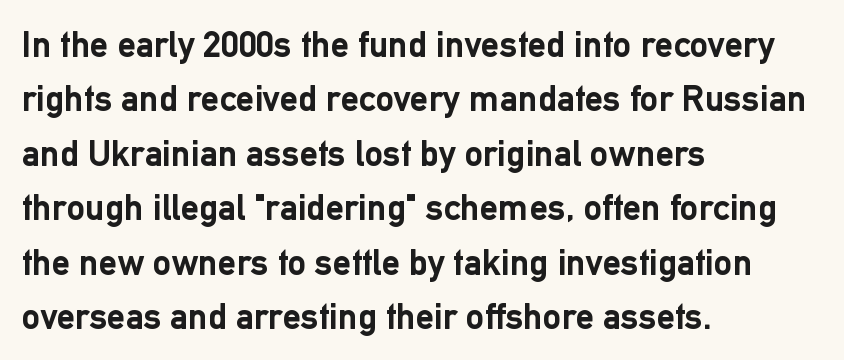
The passage shown is typed in a proportional face where columns would drift. How heavy is the stroke? Heavy — this is a bold. A typesetter would mark this as roman, not italic. Regarding leading, the lines here are spaced in the standard way. Beneath every word, the page is bare.
